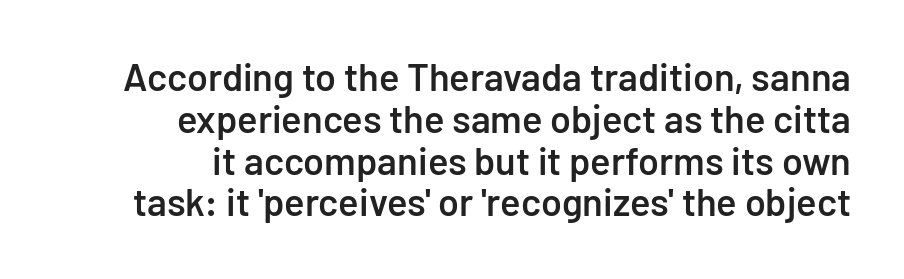
The image shows 38 px semibold sans-serif type, upright; set right-aligned, tight line spacing (1.1x), normal letter spacing, not underlined; low stroke contrast and a medium x-height.
